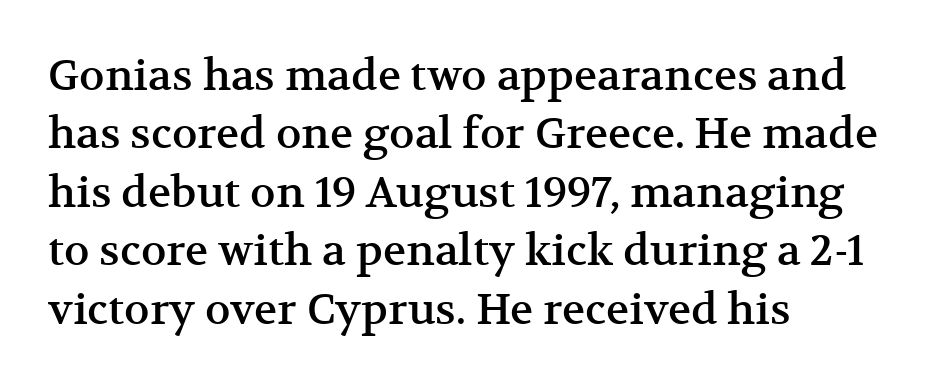
The image shows 43 px serif type, upright; set left-aligned, normal line spacing (1.36x), normal letter spacing, not underlined; medium stroke contrast and a medium x-height.
